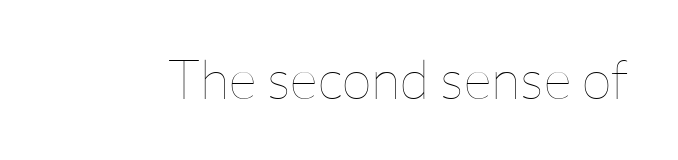
The space directly below the letters is spotless. This sample has the flowing, uneven cadence of proportional lettering. Weight: regular or lighter. A typesetter would call this zero additional tracking. Ascenders rise straight up at ninety degrees.
